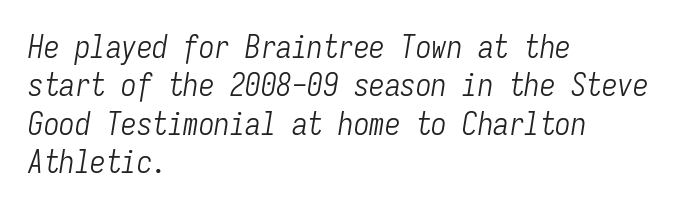
Caption: standard tracking, unaltered. Monospaced: the letters line up in strict vertical columns. The strip under each line holds only bare page. These lines are set flush left with a ragged right edge. Italic: yes, the glyphs are oblique. Unbolded letterforms with no extra heft.
